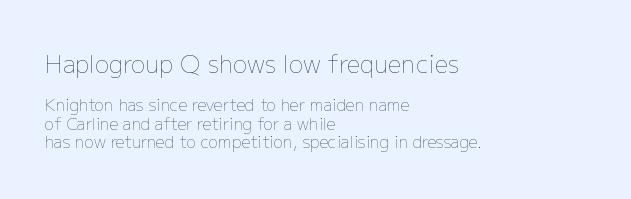
{"italic": "no", "bold": "no", "underline": "no", "align": "left", "line_spacing_ratio": 1.16, "letter_spacing": "normal", "letter_spacing_em": 0.0, "larger_block": "first", "size_ratio": 1.5, "glyph_px": 24}
